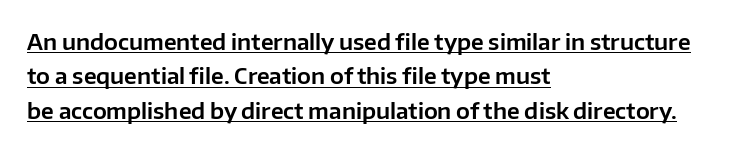
What's the leading like? Ordinary, nothing unusual. This rendering leaves character spacing at its baseline value. A classic flush-left, rag-right setting is used for this passage. The face used here appears with an underline applied. Designer's note — italics off, roman on.
